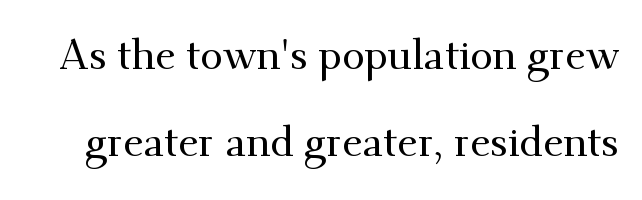
Q: Is the text italic (slanted)? A: No, it is upright.
Q: Is the typeface a serif or a sans-serif typeface? A: Serif.
Q: Is the text underlined? A: No.
Q: Is the spacing between letters normal or unusually wide? A: Normal.
Q: Is the spacing between lines tight, normal or loose? A: Loose.
Q: Width (condensed, normal, or wide)? A: Normal.
Q: Stroke contrast? A: Medium.
Q: x-height? A: Small.
Q: Monospaced? A: No.
